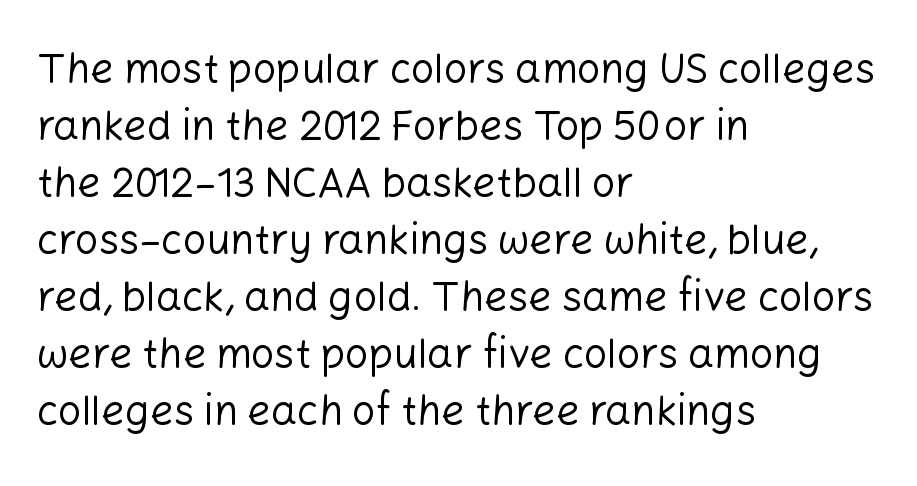
{"serif": "no", "italic": "no", "bold": "no", "weight": "regular", "width": "normal", "stroke_contrast": "low", "x_height": "medium", "monospaced": "no", "underline": "no", "align": "left", "line_spacing": "normal", "line_spacing_ratio": 1.39, "letter_spacing": "normal", "letter_spacing_em": 0.0, "glyph_px": 41}
